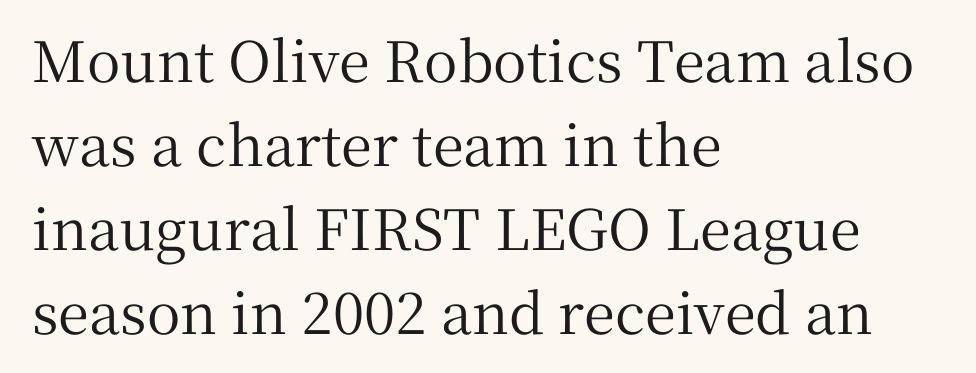
Q: Is the text italic (slanted)? A: No, it is upright.
Q: Is the typeface a serif or a sans-serif typeface? A: Serif.
Q: Is the text underlined? A: No.
Q: How is the paragraph aligned? A: Left-aligned.
Q: Is the spacing between letters normal or unusually wide? A: Normal.
Q: Is the spacing between lines tight, normal or loose? A: Normal.
Q: Width (condensed, normal, or wide)? A: Normal.
Q: Stroke contrast? A: Medium.
Q: x-height? A: Medium.
Q: Monospaced? A: No.
